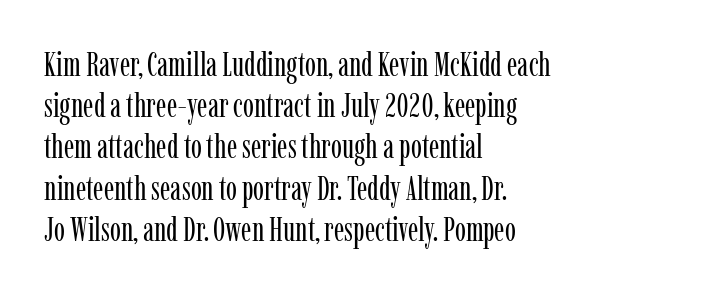
The image shows 33 px regular-weight, condensed serif type, upright; set left-aligned, normal line spacing (1.25x), normal letter spacing, not underlined; low stroke contrast and a medium x-height.
